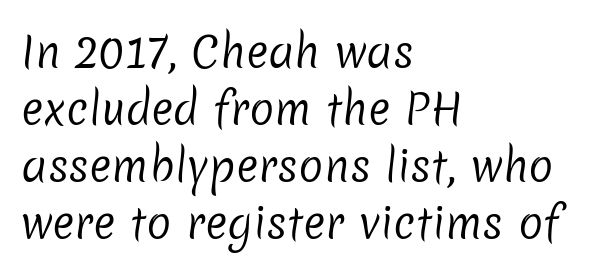
The image shows 42 px regular-weight sans-serif type; set left-aligned, normal line spacing (1.36x), normal letter spacing, not underlined; low stroke contrast and a medium x-height.
